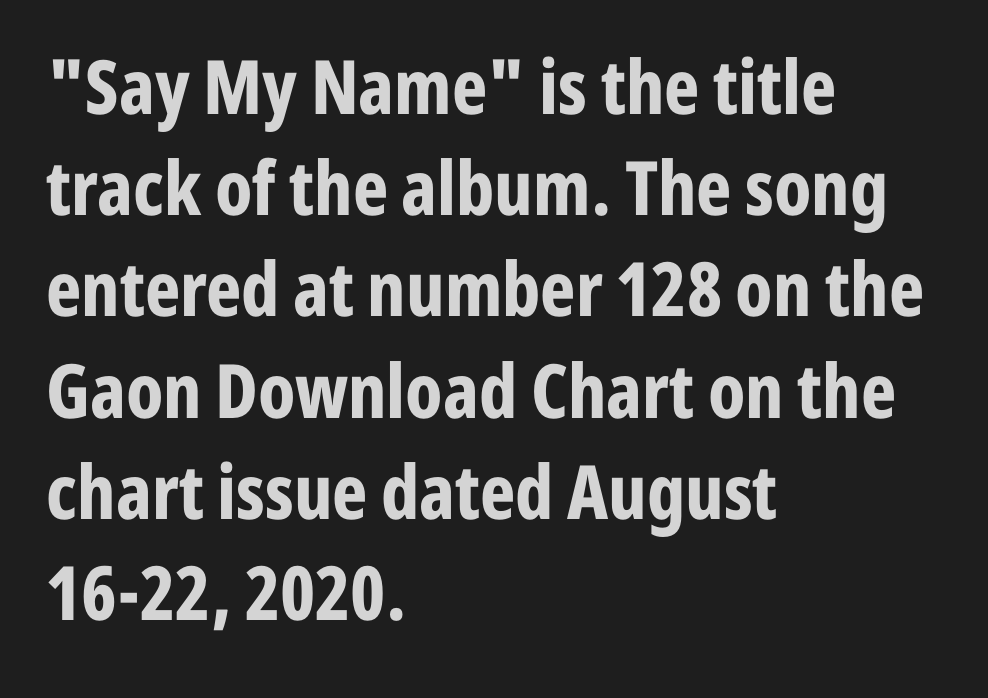
Q: Is the text bold? A: Yes.
Q: Is the text italic (slanted)? A: No, it is upright.
Q: Is the typeface a serif or a sans-serif typeface? A: Sans-serif.
Q: Is the text underlined? A: No.
Q: How is the paragraph aligned? A: Left-aligned.
Q: Is the spacing between letters normal or unusually wide? A: Normal.
Q: Is the spacing between lines tight, normal or loose? A: Normal.
Q: Width (condensed, normal, or wide)? A: Condensed.
Q: Stroke contrast? A: Low.
Q: x-height? A: Medium.
Q: Monospaced? A: No.
